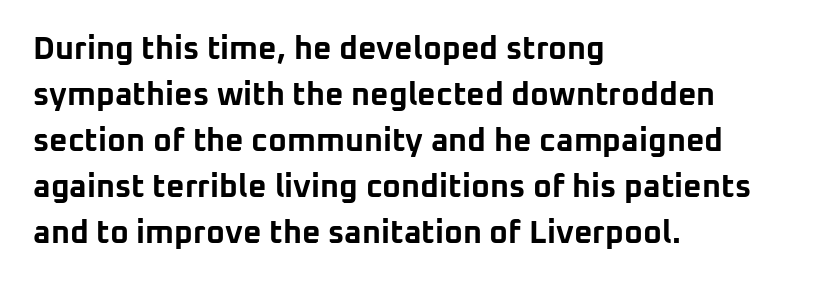
The image shows 32 px bold sans-serif type, upright; set left-aligned, normal line spacing (1.44x), normal letter spacing, not underlined; low stroke contrast and a medium x-height.
